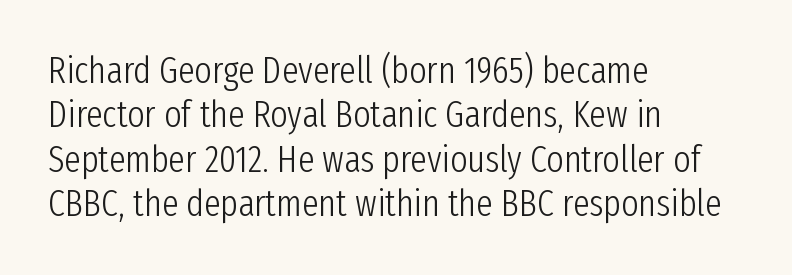
Q: Is the text bold? A: No.
Q: Is the text italic (slanted)? A: No, it is upright.
Q: Is the typeface a serif or a sans-serif typeface? A: Sans-serif.
Q: Is the text underlined? A: No.
Q: How is the paragraph aligned? A: Left-aligned.
Q: Is the spacing between letters normal or unusually wide? A: Normal.
Q: Width (condensed, normal, or wide)? A: Condensed.
Q: Stroke contrast? A: Low.
Q: x-height? A: Medium.
Q: Monospaced? A: No.
